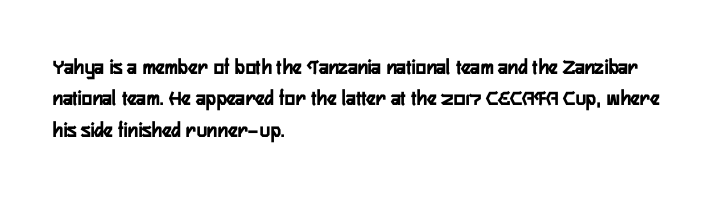
The vertical gap from one line to the next is medium. Bold? Absolutely — the strokes are thick and heavy. Plain, unruled lines of type. The ragged edge is on the right, which tells us the setting is flush left.
